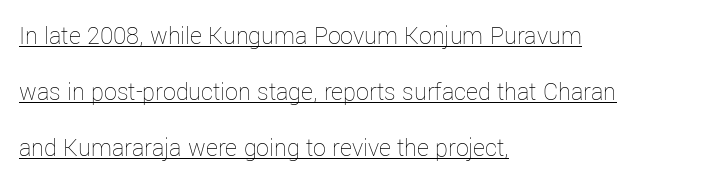
{"italic": "no", "bold": "no", "underline": "yes", "align": "left", "line_spacing": "loose", "line_spacing_ratio": 2.15, "letter_spacing": "normal", "letter_spacing_em": 0.0, "glyph_px": 26}
